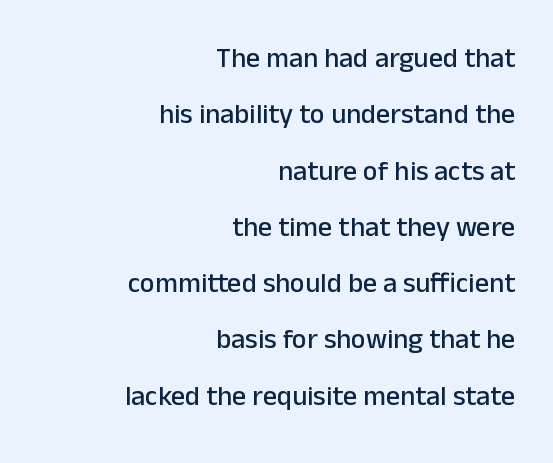
Character widths vary here, with narrow letters taking less room than wide ones. In terms of letterspacing, this is plain default setting. This is sans-serif lettering, the kind often seen on screens and signage. These lines were composed using upright roman letters.
